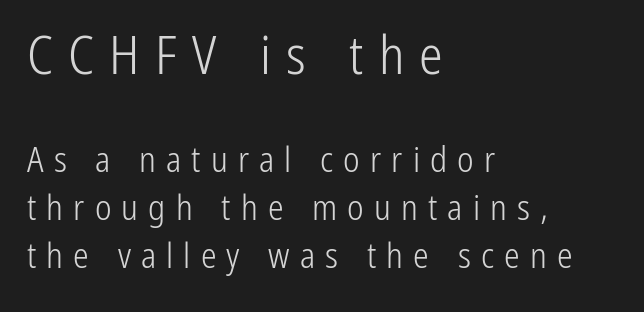
The image shows 53 px light, condensed sans-serif type, upright; set left-aligned, normal line spacing (1.36x), unusually wide letter spacing (+0.29 em), not underlined; the first (top) block is 1.51x larger; low stroke contrast and a medium x-height.
